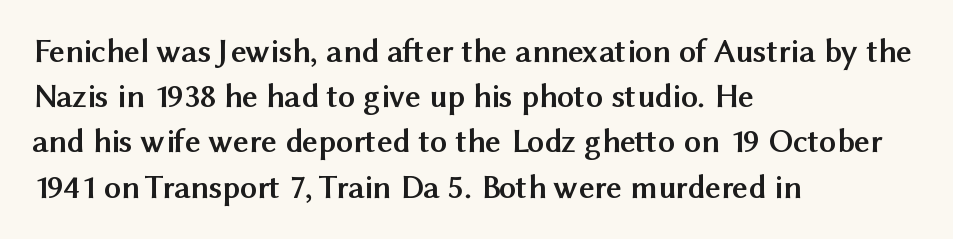
The image shows 34 px semibold sans-serif type, upright; set left-aligned, normal line spacing (1.33x), normal letter spacing, not underlined; medium stroke contrast and a medium x-height.
